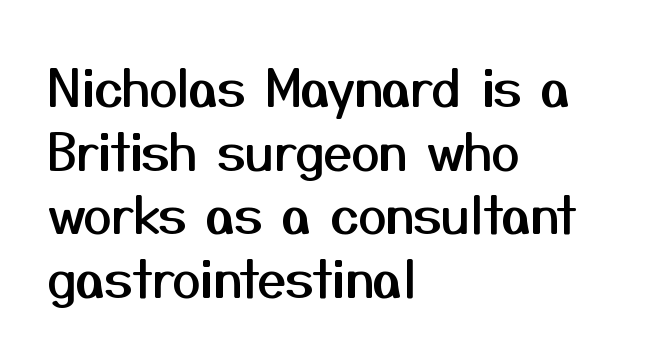
{"serif": "no", "italic": "no", "width": "normal", "stroke_contrast": "medium", "x_height": "medium", "monospaced": "no", "underline": "no", "align": "left", "line_spacing": "normal", "line_spacing_ratio": 1.25, "letter_spacing": "normal", "letter_spacing_em": 0.0, "glyph_px": 51}
